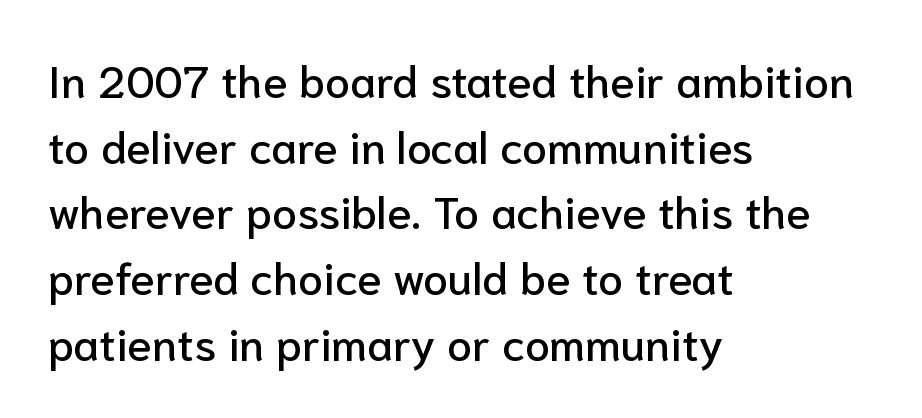
{"serif": "no", "italic": "no", "width": "normal", "stroke_contrast": "low", "x_height": "medium", "monospaced": "no", "underline": "no", "align": "left", "line_spacing": "normal", "line_spacing_ratio": 1.46, "letter_spacing": "normal", "letter_spacing_em": 0.0, "glyph_px": 45}
